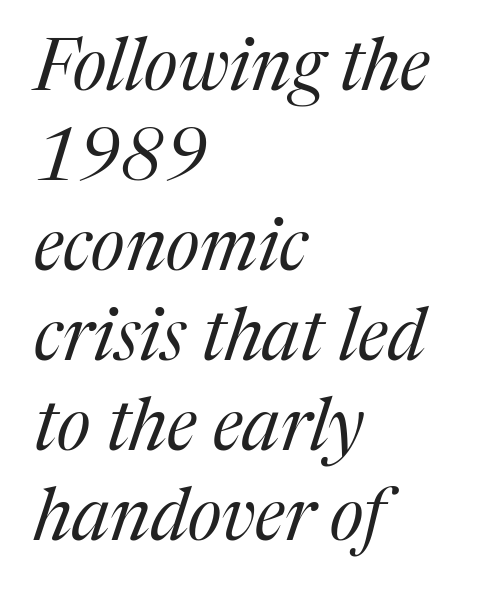
Q: Is the text bold? A: No.
Q: Is the text italic (slanted)? A: Yes, it leans right by about 17 degrees.
Q: Is the typeface a serif or a sans-serif typeface? A: Serif.
Q: Is the text underlined? A: No.
Q: How is the paragraph aligned? A: Left-aligned.
Q: Is the spacing between letters normal or unusually wide? A: Normal.
Q: Is the spacing between lines tight, normal or loose? A: Normal.
Q: Width (condensed, normal, or wide)? A: Normal.
Q: Stroke contrast? A: Medium.
Q: x-height? A: Medium.
Q: Monospaced? A: No.
